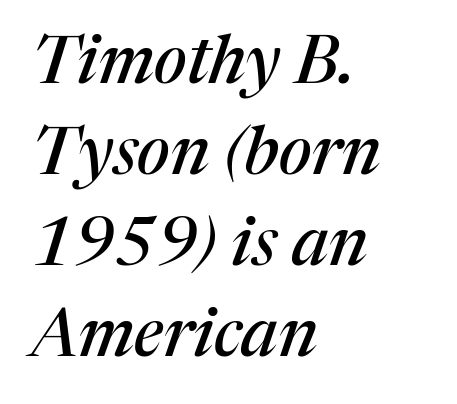
{"serif": "yes", "italic": "yes", "lean": "right", "slant_degrees": 17, "width": "normal", "stroke_contrast": "medium", "x_height": "medium", "monospaced": "no", "underline": "no", "align": "left", "line_spacing": "normal", "line_spacing_ratio": 1.36, "letter_spacing": "normal", "letter_spacing_em": 0.0, "glyph_px": 67}
